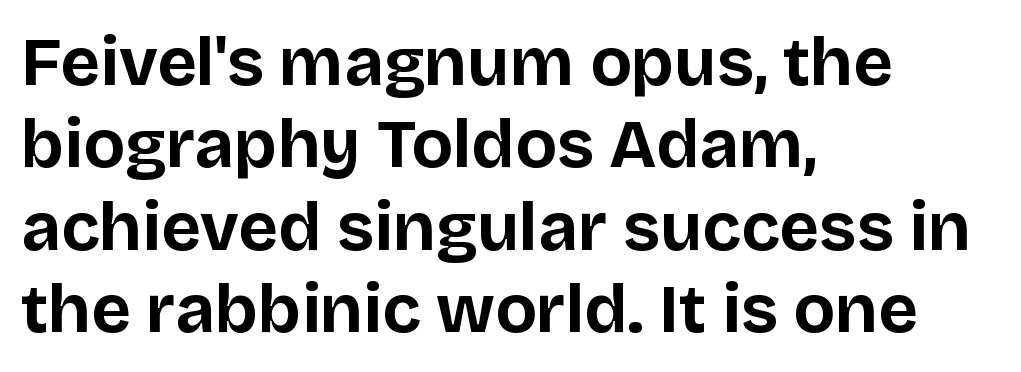
The image shows 68 px bold sans-serif type, upright; set left-aligned, line spacing 1.21x, normal letter spacing, not underlined; low stroke contrast and a large x-height.
